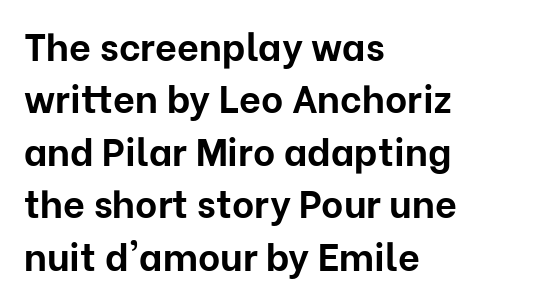
This is roman type, the default non-slanted kind. The foot of each line stays bare and open. Character widths vary here, with narrow letters taking less room than wide ones. Successive baselines arrive at the customary interval. These lines keep a tight, regular rhythm from letter to letter.
